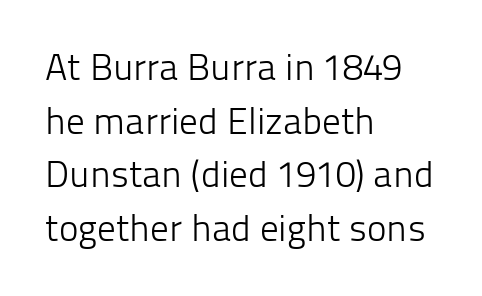
Has an underline been added? It has not. Looks like regular typesetting: each glyph gets only the width it needs. Compared with typical body copy, the letter spacing here is the same. One-word summary of the alignment: left. Stroke terminals: plain, sans-serif. A typesetter would mark this as roman, not italic.
